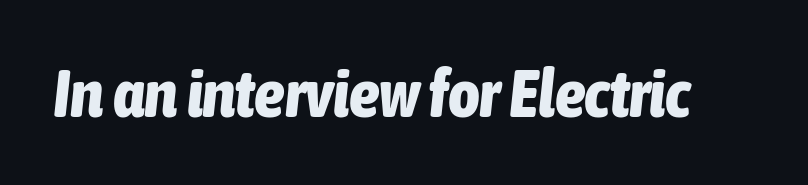
The image shows 68 px bold, condensed type, italic (leaning right); set normal letter spacing, not underlined; low stroke contrast and a medium x-height.
